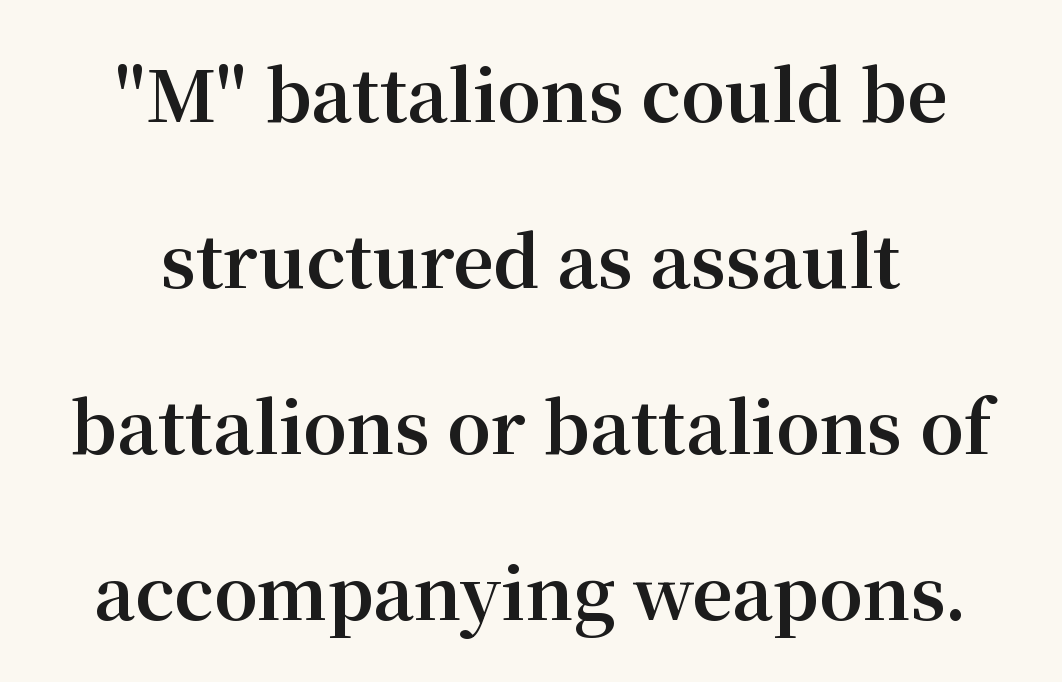
Q: Is the text bold? A: Yes.
Q: Is the text italic (slanted)? A: No, it is upright.
Q: Is the typeface a serif or a sans-serif typeface? A: Serif.
Q: Is the text underlined? A: No.
Q: Is the spacing between letters normal or unusually wide? A: Normal.
Q: Is the spacing between lines tight, normal or loose? A: Loose.
Q: Width (condensed, normal, or wide)? A: Normal.
Q: Stroke contrast? A: Medium.
Q: x-height? A: Medium.
Q: Monospaced? A: No.
